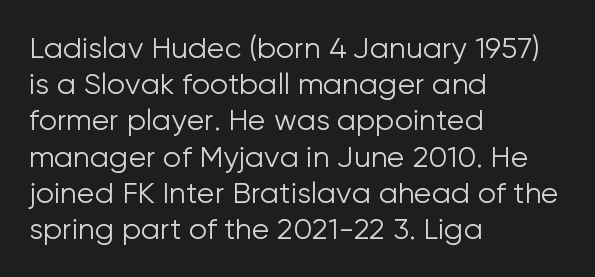
The image shows 29 px light sans-serif type, upright; set left-aligned, normal line spacing (1.25x), normal letter spacing, not underlined; low stroke contrast and a medium x-height.
